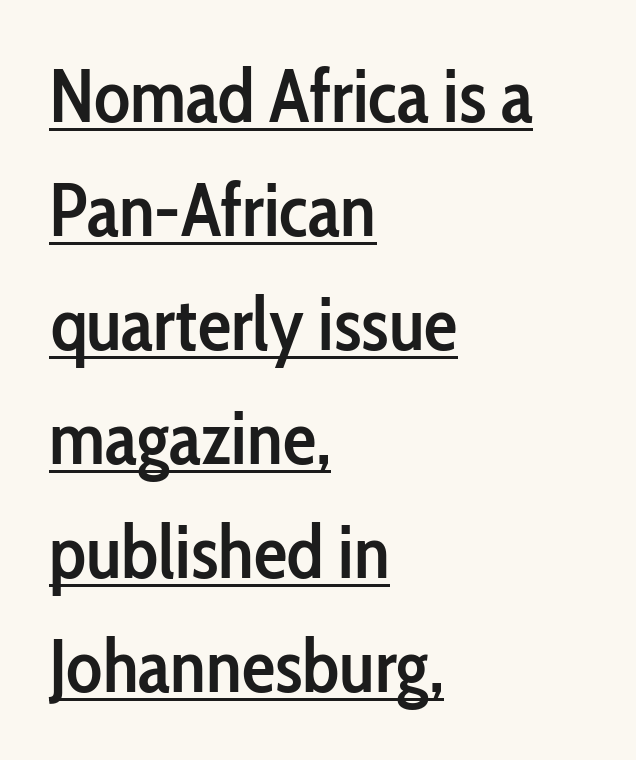
The image shows 75 px semibold, condensed sans-serif type, upright; set left-aligned, normal line spacing (1.52x), normal letter spacing, underlined; low stroke contrast and a medium x-height.
